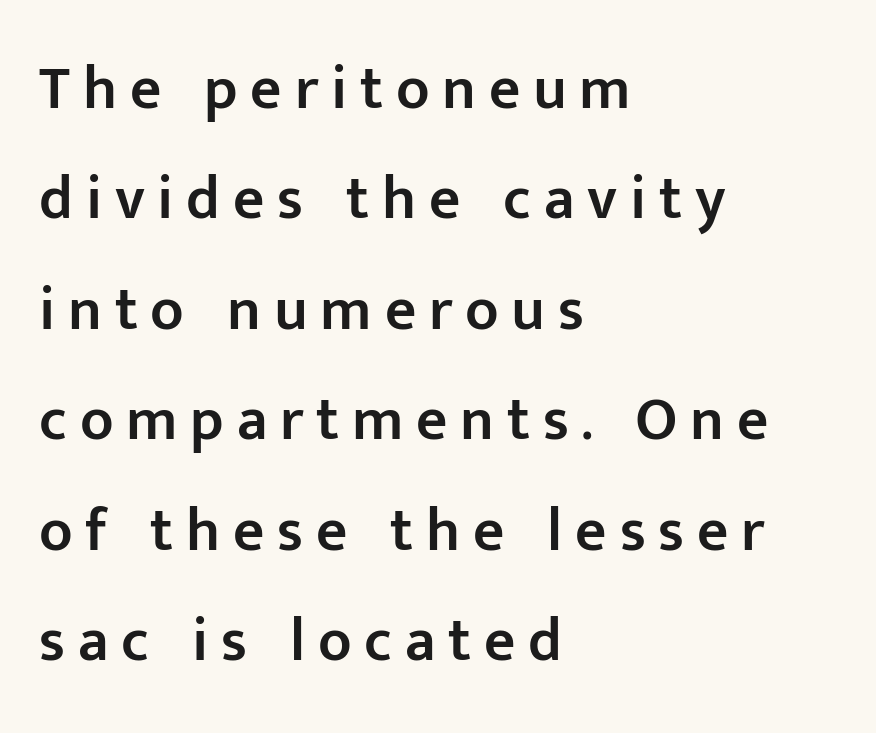
The image shows 61 px semibold sans-serif type, upright; set left-aligned, line spacing 1.81x, unusually wide letter spacing (+0.21 em), not underlined; low stroke contrast and a medium x-height.
